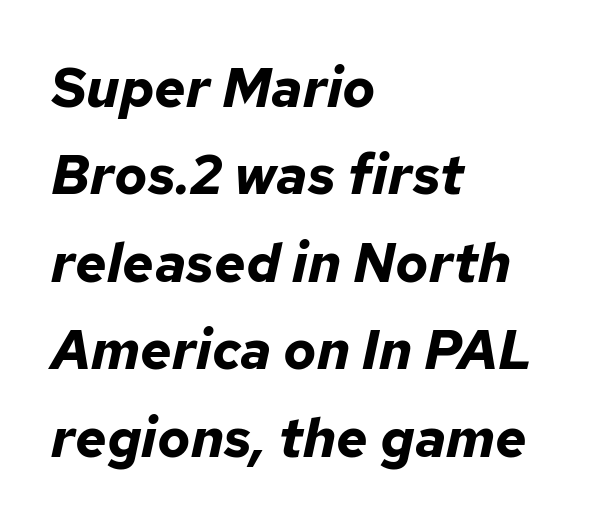
{"italic": "yes", "lean": "right", "slant_degrees": 12, "bold": "yes", "weight": "bold", "width": "normal", "stroke_contrast": "low", "x_height": "medium", "monospaced": "no", "underline": "no", "align": "left", "line_spacing": "normal", "line_spacing_ratio": 1.59, "letter_spacing": "normal", "letter_spacing_em": 0.0, "glyph_px": 55}
